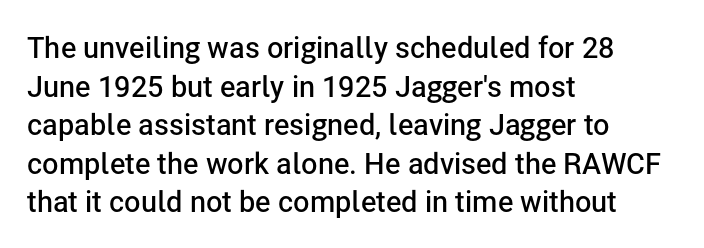
The image shows 29 px semibold sans-serif type, upright; set left-aligned, normal line spacing (1.33x), normal letter spacing, not underlined; low stroke contrast and a medium x-height.
